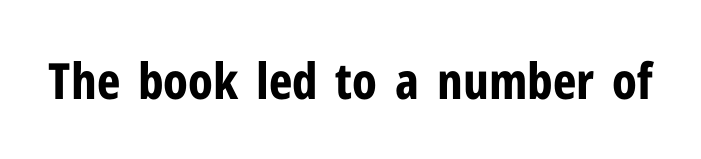
The image shows 50 px bold, condensed sans-serif type, upright; set normal letter spacing, not underlined; low stroke contrast and a medium x-height.
